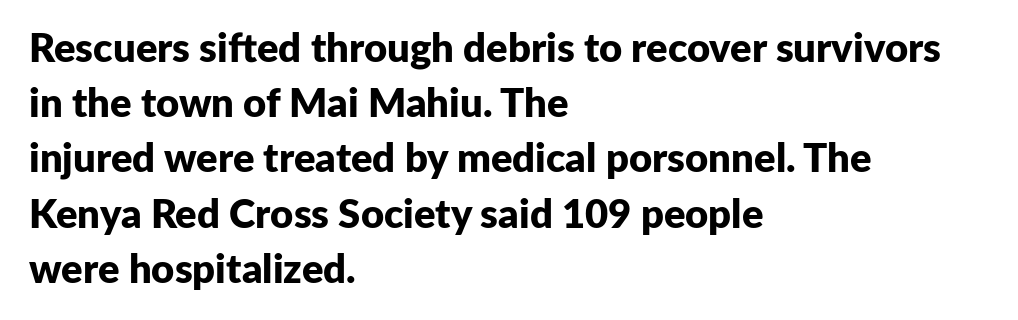
The image shows 40 px bold sans-serif type, upright; set left-aligned, normal line spacing (1.38x), normal letter spacing, not underlined; low stroke contrast and a medium x-height.
